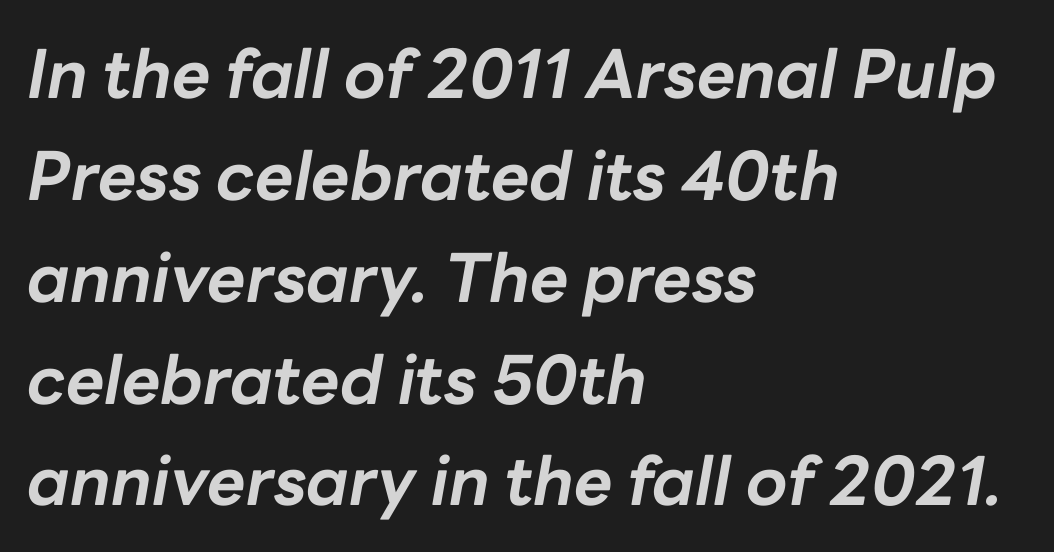
Would a proofreader flag this as italicized? Yes. Layout note: lines flush left. Nothing unusual about the tracking: characters are spaced as the font intends. Whoever set this chose a conventional vertical rhythm. The passage shown is typed in a proportional face where columns would drift.
